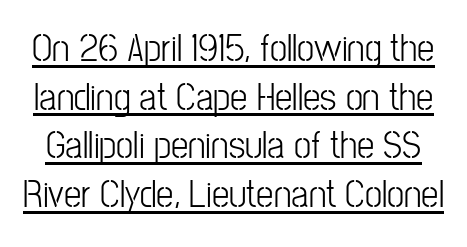
The image shows 39 px light, condensed sans-serif type, upright; set normal line spacing (1.25x), normal letter spacing, underlined; low stroke contrast and a medium x-height.
